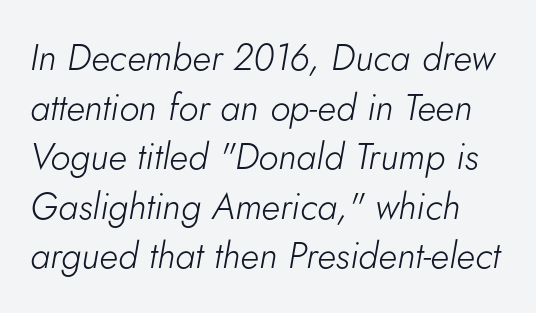
Q: Is the text bold? A: No.
Q: Is the text italic (slanted)? A: Yes, it leans right by about 5 degrees.
Q: Is the text underlined? A: No.
Q: Is the spacing between letters normal or unusually wide? A: Normal.
Q: Is the spacing between lines tight, normal or loose? A: Normal.
Q: Width (condensed, normal, or wide)? A: Normal.
Q: Stroke contrast? A: Low.
Q: x-height? A: Small.
Q: Monospaced? A: No.
